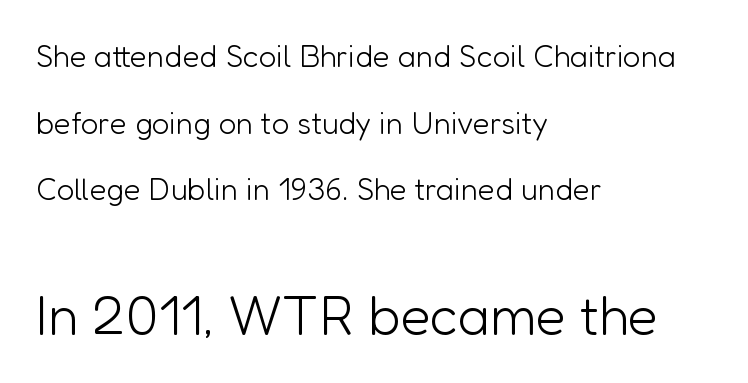
Only glyphs here, with clear space below each row. What's the leading like? Stretched, with rows far apart. The typesetter chose a ragged-right arrangement here. This sample uses a sans-serif face. The characters are drawn with everyday or finer stroke widths. Nothing unusual about the tracking: characters are spaced as the font intends.
